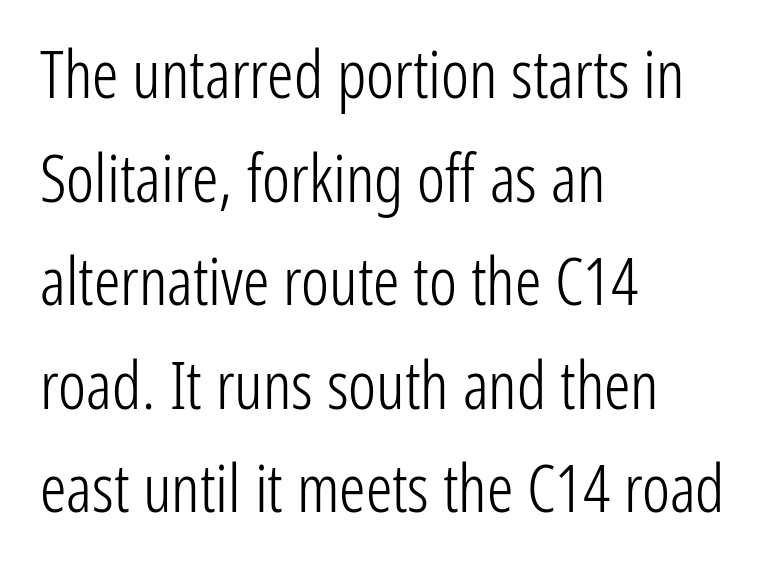
The image shows 66 px light, condensed sans-serif type, upright; set left-aligned, normal line spacing (1.57x), normal letter spacing, not underlined; low stroke contrast and a medium x-height.
